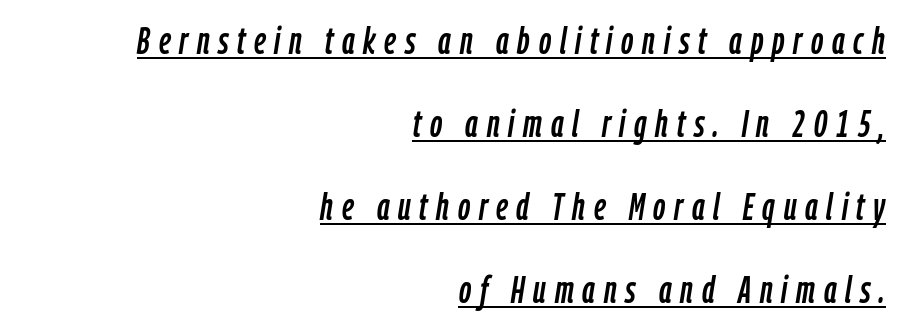
Q: Is the text italic (slanted)? A: Yes, it leans right by about 9 degrees.
Q: Is the text underlined? A: Yes.
Q: How is the paragraph aligned? A: Right-aligned.
Q: Is the spacing between letters normal or unusually wide? A: Unusually wide.
Q: Is the spacing between lines tight, normal or loose? A: Loose.
Q: Width (condensed, normal, or wide)? A: Condensed.
Q: Stroke contrast? A: Low.
Q: x-height? A: Medium.
Q: Monospaced? A: No.
